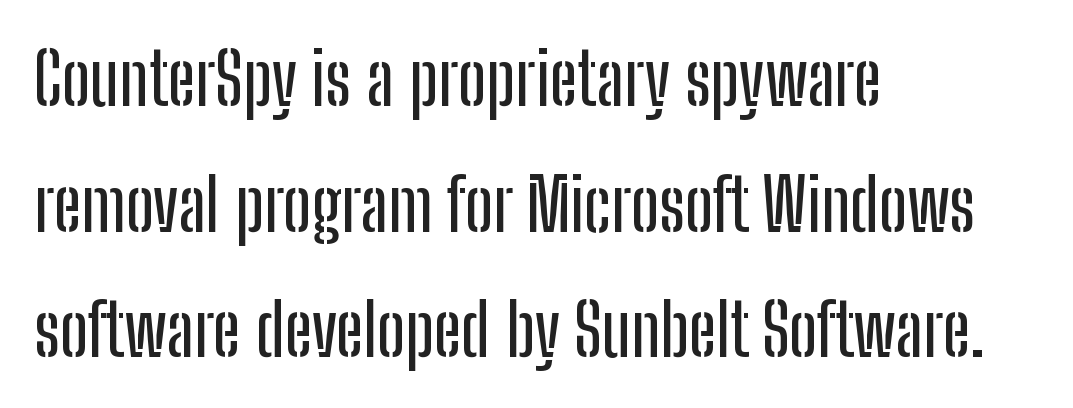
The image shows 73 px condensed sans-serif type, upright; set left-aligned, line spacing 1.72x, normal letter spacing, not underlined; low stroke contrast and a medium x-height.
